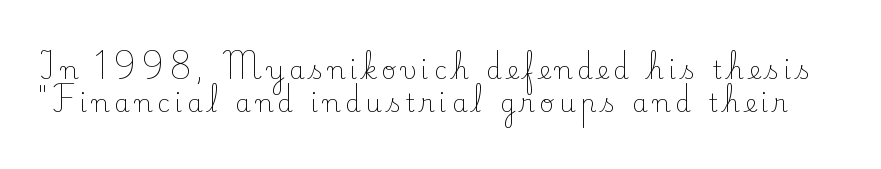
{"italic": "no", "bold": "no", "underline": "no", "line_spacing": "normal", "line_spacing_ratio": 1.34, "letter_spacing": "wide", "letter_spacing_em": 0.2, "glyph_px": 25}
